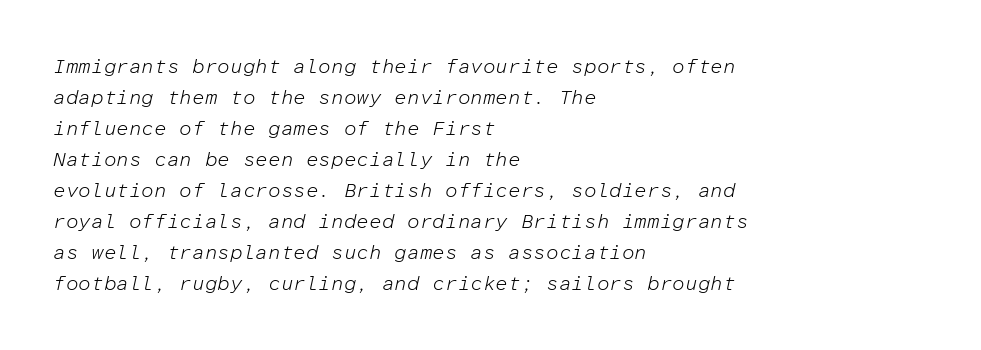
The image shows 20 px text type, italic (leaning right); set left-aligned, normal line spacing (1.55x), normal letter spacing, not underlined.
